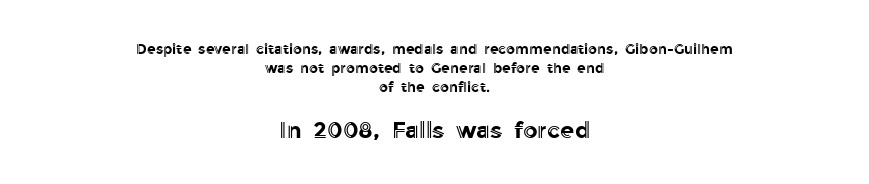
The image shows 23 px text type, upright; set centered, normal line spacing (1.34x), normal letter spacing, not underlined; the second (bottom) block is 1.64x larger.
